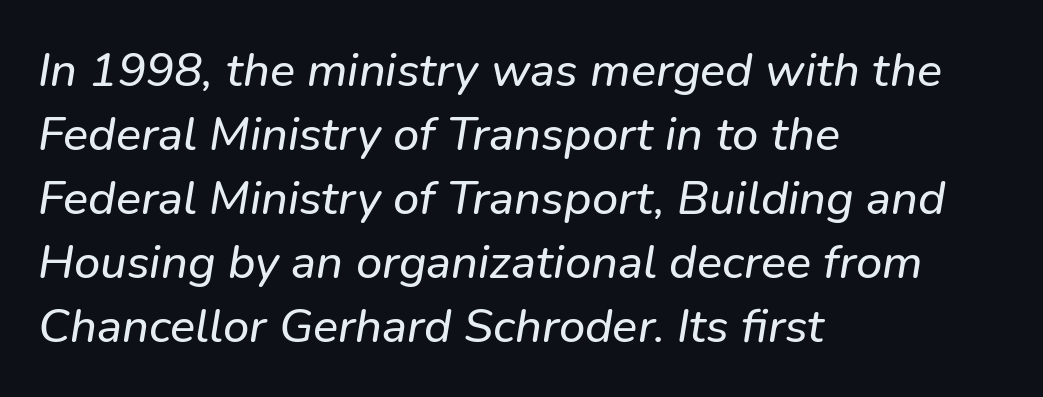
Q: Is the text italic (slanted)? A: Yes, it leans right by about 9 degrees.
Q: Is the text underlined? A: No.
Q: How is the paragraph aligned? A: Left-aligned.
Q: Is the spacing between letters normal or unusually wide? A: Normal.
Q: Is the spacing between lines tight, normal or loose? A: Normal.
Q: Width (condensed, normal, or wide)? A: Normal.
Q: Stroke contrast? A: Low.
Q: x-height? A: Medium.
Q: Monospaced? A: No.
